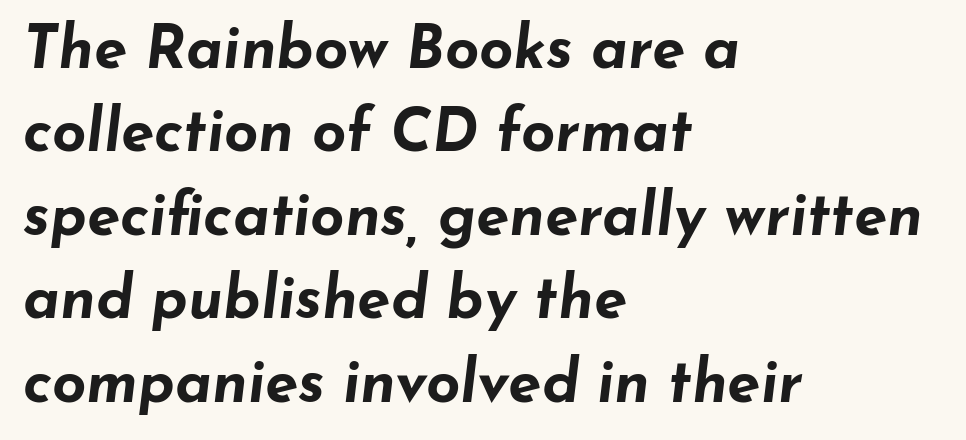
Q: Is the text bold? A: Yes.
Q: Is the text italic (slanted)? A: Yes, it leans right by about 7 degrees.
Q: Is the text underlined? A: No.
Q: How is the paragraph aligned? A: Left-aligned.
Q: Is the spacing between letters normal or unusually wide? A: Normal.
Q: Is the spacing between lines tight, normal or loose? A: Normal.
Q: Width (condensed, normal, or wide)? A: Wide.
Q: Stroke contrast? A: Low.
Q: x-height? A: Small.
Q: Monospaced? A: No.
